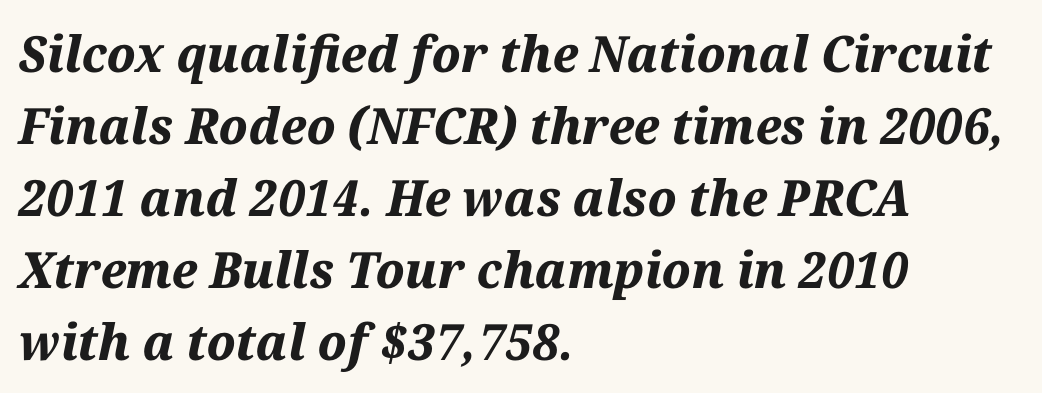
Lines of text with bare space underneath. Think of a printed novel: that variable character pitch is what you see here. You can tell it's italic because the verticals aren't actually vertical. The text block is weighted toward the left margin, trailing off unevenly rightward. The passage shown is emphatically bold. This rendering leaves character spacing at its baseline value.
